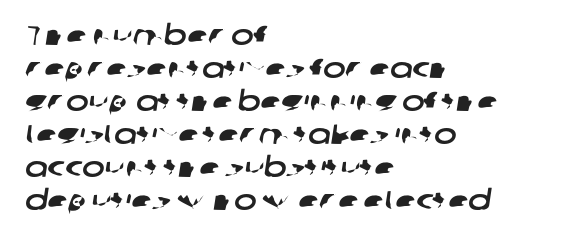
Descenders are the only things crossing below the line. Reading down the block, your eye returns to a fixed left position each line. Compared with typical body copy, the letter spacing here is the same.
